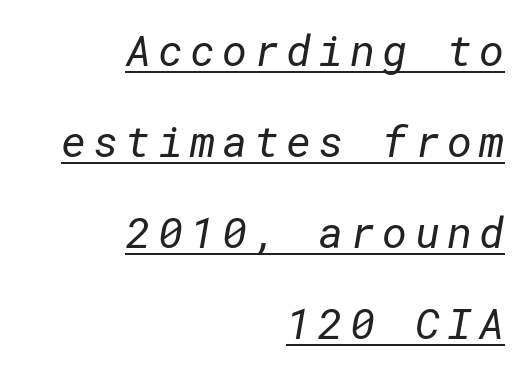
The image shows 43 px regular-weight sans-serif type; set right-aligned, loose line spacing (2.12x), underlined; low stroke contrast and a medium x-height.
